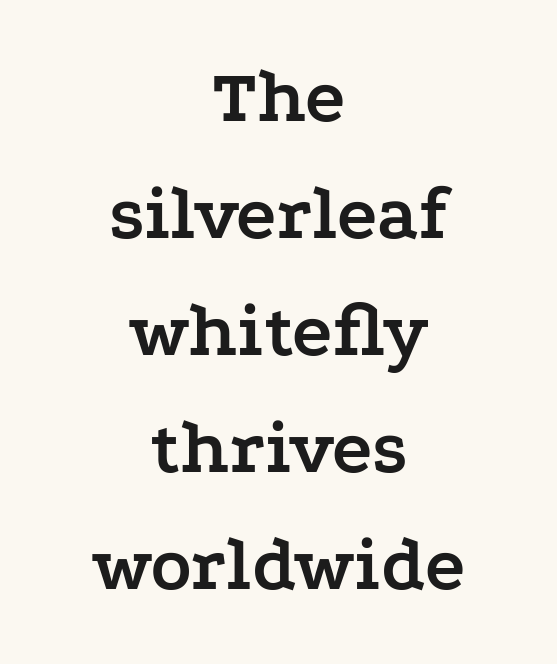
The baseline area is clear. Every stem runs plumb, perpendicular to the baseline. Do the characters align in a grid? No, the font is proportional. What weight is shown? A full bold with thick strokes. The passage shown stacks its lines at a standard gap.
